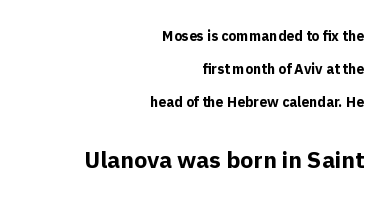
I'd describe the lettering as bold — thick and assertive. Each new line begins a long way beneath the previous one. Italic? Not at all — the glyphs are vertical. These lines stack with their right ends in a neat column.
